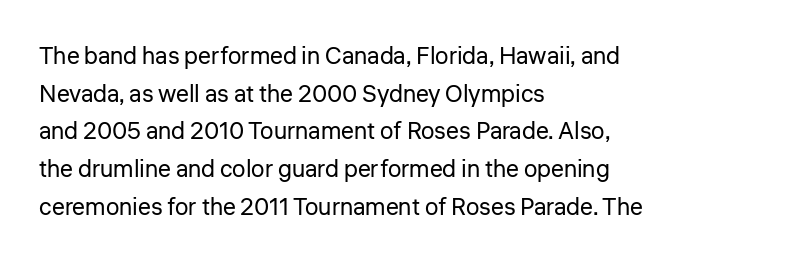
The image shows 24 px text type, upright; set left-aligned, normal line spacing (1.57x), normal letter spacing, not underlined.
